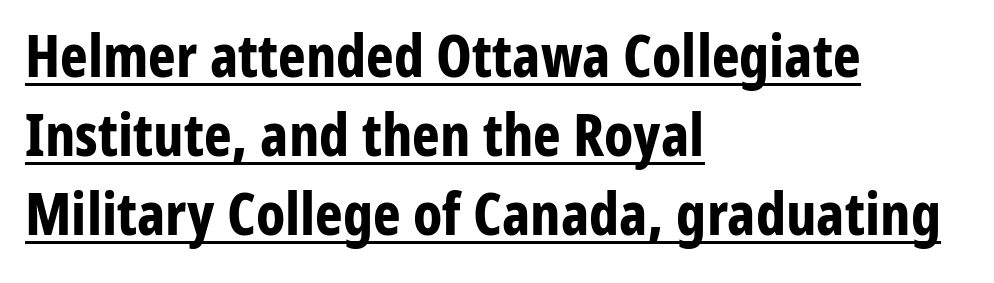
The image shows 59 px bold, condensed sans-serif type, upright; set left-aligned, normal line spacing (1.34x), normal letter spacing, underlined; low stroke contrast and a medium x-height.
